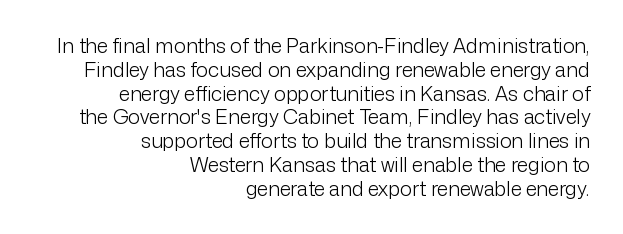
{"italic": "no", "bold": "no", "underline": "no", "align": "right", "line_spacing_ratio": 1.19, "letter_spacing": "normal", "letter_spacing_em": 0.0, "glyph_px": 20}
